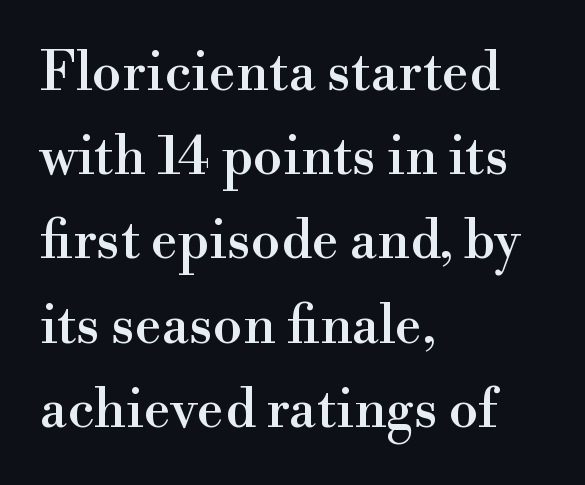
{"serif": "yes", "italic": "no", "width": "normal", "x_height": "small", "monospaced": "no", "underline": "no", "align": "left", "line_spacing": "normal", "line_spacing_ratio": 1.56, "letter_spacing": "normal", "letter_spacing_em": 0.0, "glyph_px": 54}
